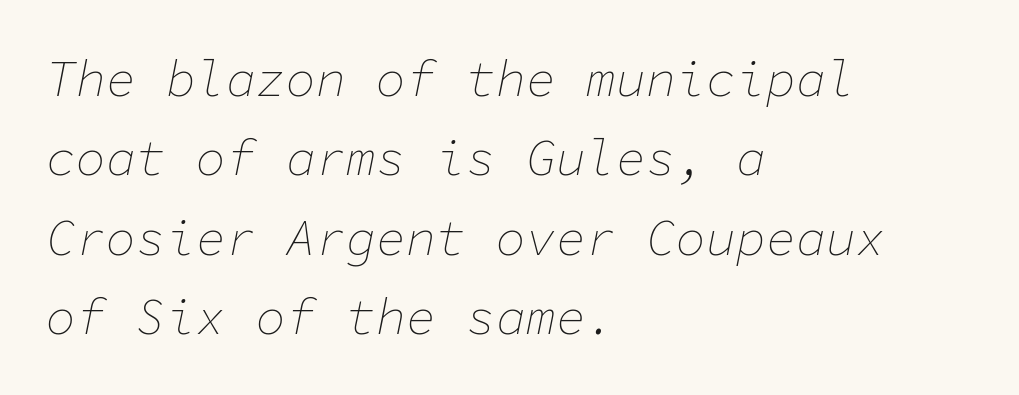
Q: Is the text bold? A: No.
Q: Is the text italic (slanted)? A: Yes, it leans right by about 11 degrees.
Q: Is the text underlined? A: No.
Q: How is the paragraph aligned? A: Left-aligned.
Q: Is the spacing between letters normal or unusually wide? A: Normal.
Q: Is the spacing between lines tight, normal or loose? A: Normal.
Q: Width (condensed, normal, or wide)? A: Normal.
Q: Stroke contrast? A: Low.
Q: x-height? A: Medium.
Q: Monospaced? A: Yes.
